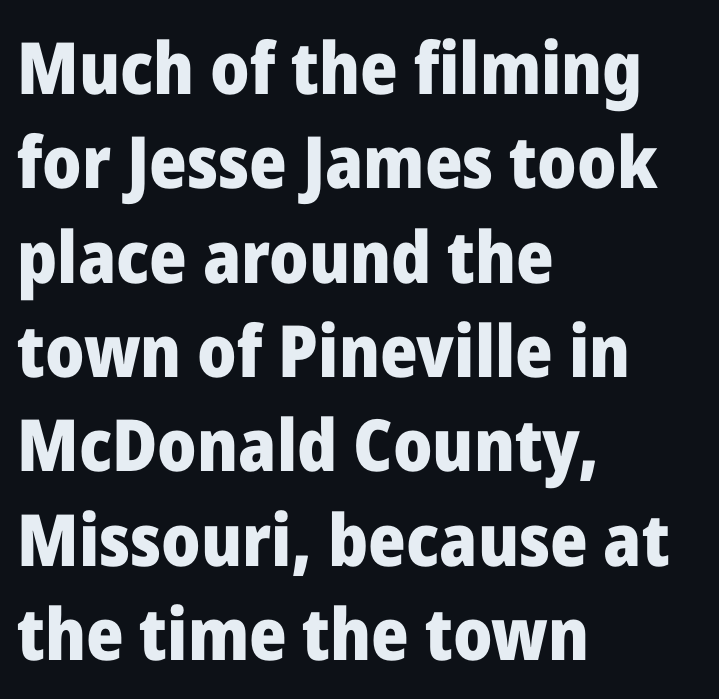
Rendered with straight, roman letterforms. Reading down the block, your eye returns to a fixed left position each line. Check under the words: just untouched page. Vertically, the passage feels balanced, rows spaced as you'd expect. Heavy, bold letterforms. Each letter's strokes conclude bluntly, with no projecting serifs.
